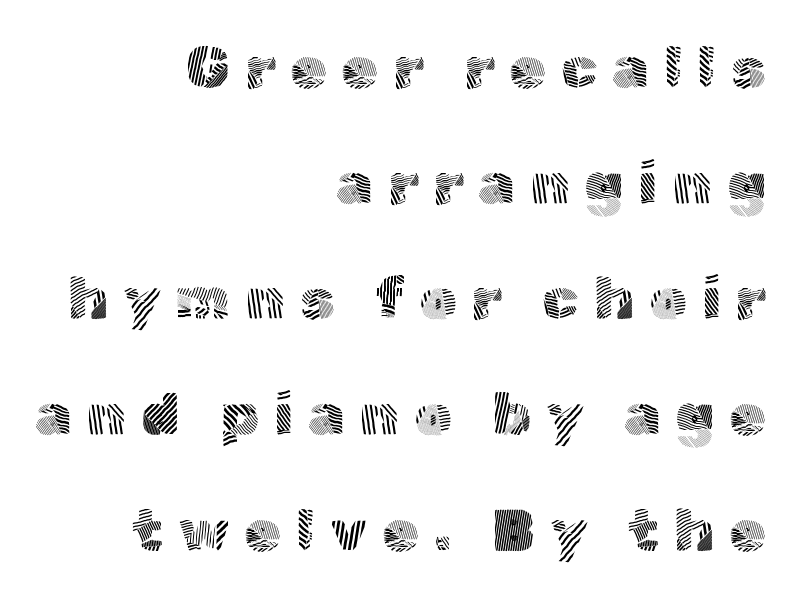
One-word summary of the alignment: right. Do the characters align in a grid? No, the font is proportional. Quick note: underline off. The face looks like a standard text weight, possibly lighter.
